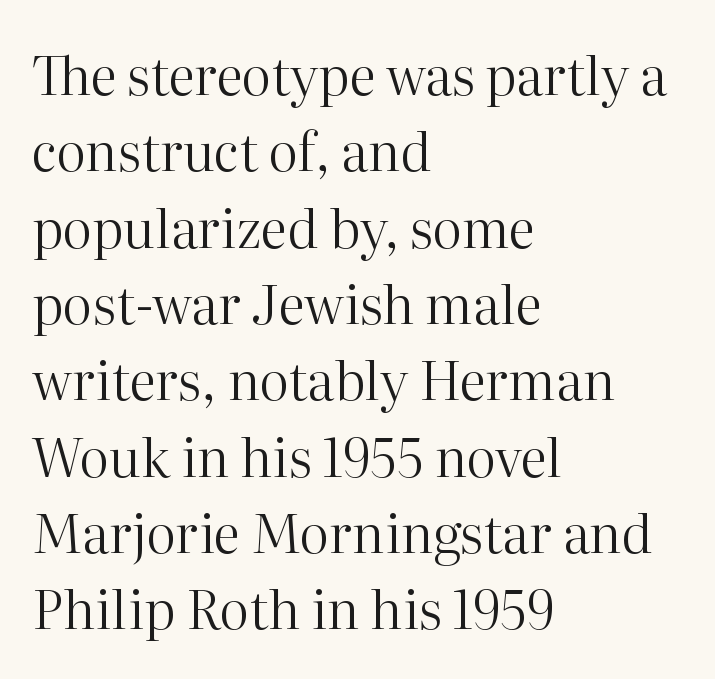
Unbolded letterforms with no extra heft. Looks like regular typesetting: each glyph gets only the width it needs. No extra tracking has been applied to these lines. Horizontal bands of white between lines are of average thickness. All the whitespace from short lines collects on the right.
